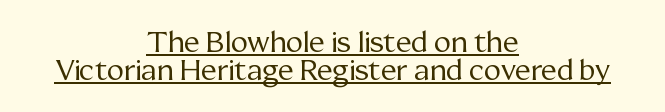
{"serif": "yes", "italic": "no", "bold": "no", "weight": "regular", "width": "normal", "stroke_contrast": "medium", "x_height": "medium", "monospaced": "no", "underline": "yes", "align": "center", "line_spacing": "tight", "line_spacing_ratio": 0.96, "letter_spacing": "normal", "letter_spacing_em": 0.0, "glyph_px": 29}
